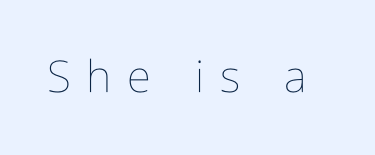
The tracking reads as deliberately expanded to a designer's eye. This reads as an unemphasized weight, regular at the heaviest. A typesetter would mark this as roman, not italic. You could not count columns in this text — the font is proportionally spaced.
